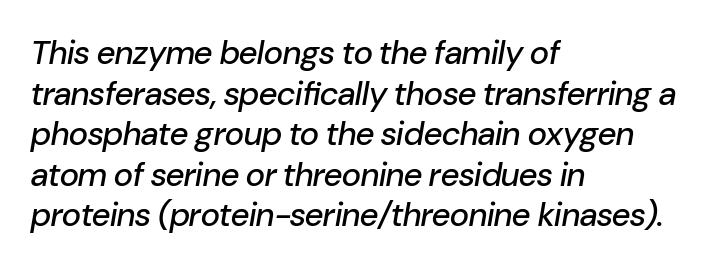
Q: Is the text italic (slanted)? A: Yes, it leans right by about 10 degrees.
Q: Is the text underlined? A: No.
Q: How is the paragraph aligned? A: Left-aligned.
Q: Is the spacing between letters normal or unusually wide? A: Normal.
Q: Width (condensed, normal, or wide)? A: Normal.
Q: Stroke contrast? A: Low.
Q: x-height? A: Medium.
Q: Monospaced? A: No.
